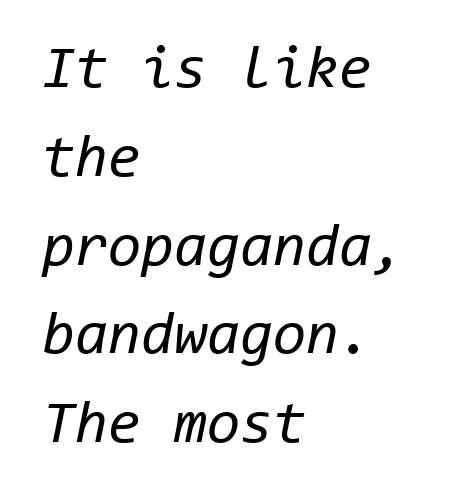
The image shows 60 px regular-weight type, italic (leaning right), monospaced; set left-aligned, normal line spacing (1.48x), normal letter spacing, not underlined; low stroke contrast and a medium x-height.
